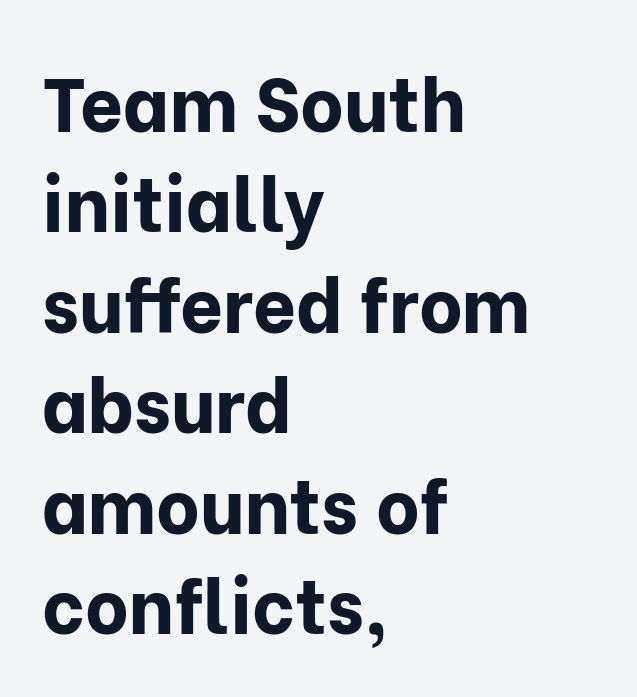
Q: Is the text bold? A: Yes.
Q: Is the text italic (slanted)? A: No, it is upright.
Q: Is the typeface a serif or a sans-serif typeface? A: Sans-serif.
Q: Is the text underlined? A: No.
Q: How is the paragraph aligned? A: Left-aligned.
Q: Is the spacing between letters normal or unusually wide? A: Normal.
Q: Is the spacing between lines tight, normal or loose? A: Normal.
Q: Width (condensed, normal, or wide)? A: Normal.
Q: Stroke contrast? A: Low.
Q: x-height? A: Medium.
Q: Monospaced? A: No.
